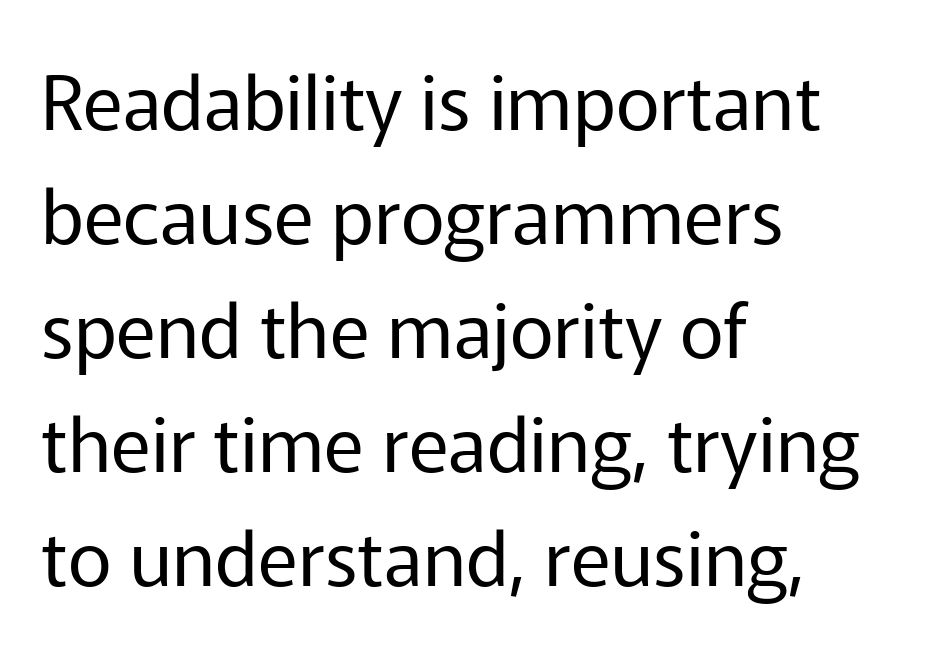
Notice how descenders clear the ascenders below comfortably — that's standard leading. The rag falls on the right side of this text block. The strokes are not fattened; the text isn't bold. The letters advance in unequal steps, a hallmark of proportional type.
